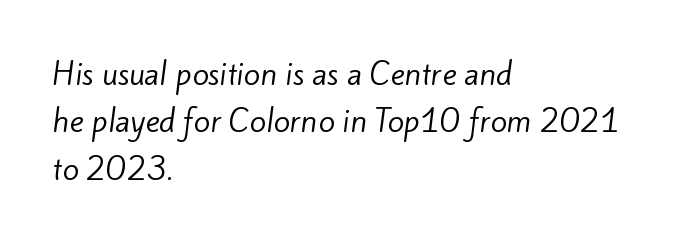
The weight would be labelled regular, book, light, or lighter still. Underlining? Definitely not there. A typesetter would call this leading conventional body-copy spacing. This sample uses a sans-serif face.
